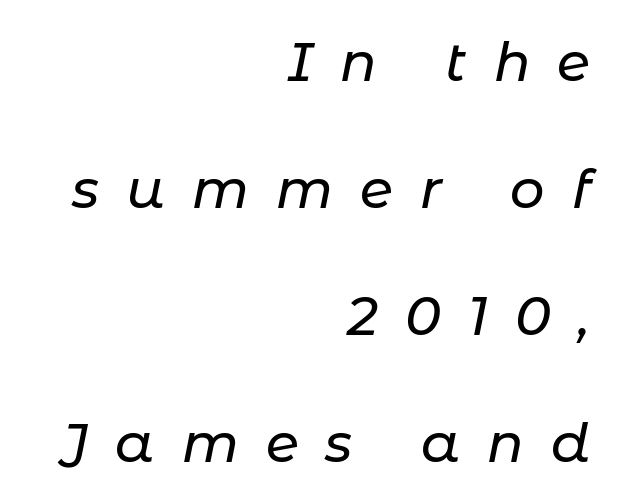
The image shows 54 px text type, italic (leaning right); set right-aligned, loose line spacing (2.35x), unusually wide letter spacing (+0.5 em), not underlined; low stroke contrast and a medium x-height.
